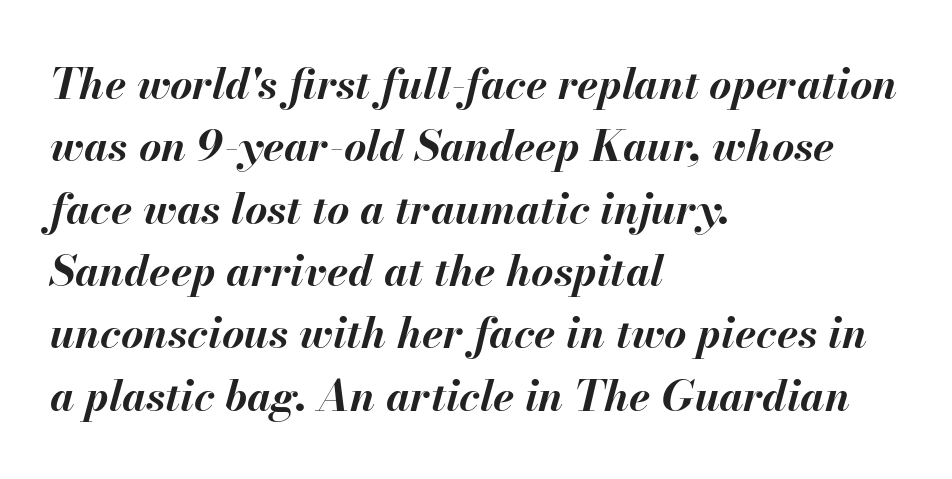
Q: Is the text bold? A: Yes.
Q: Is the text italic (slanted)? A: Yes, it leans right by about 13 degrees.
Q: Is the text underlined? A: No.
Q: How is the paragraph aligned? A: Left-aligned.
Q: Is the spacing between letters normal or unusually wide? A: Normal.
Q: Is the spacing between lines tight, normal or loose? A: Normal.
Q: Width (condensed, normal, or wide)? A: Normal.
Q: Stroke contrast? A: Medium.
Q: x-height? A: Small.
Q: Monospaced? A: No.
